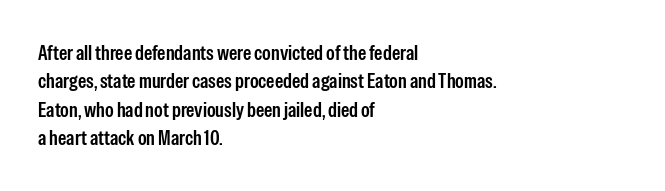
Q: Is the text bold? A: Semi-bold.
Q: Is the text italic (slanted)? A: No, it is upright.
Q: Is the text underlined? A: No.
Q: How is the paragraph aligned? A: Left-aligned.
Q: Is the spacing between letters normal or unusually wide? A: Normal.
Q: Is the spacing between lines tight, normal or loose? A: Normal.
